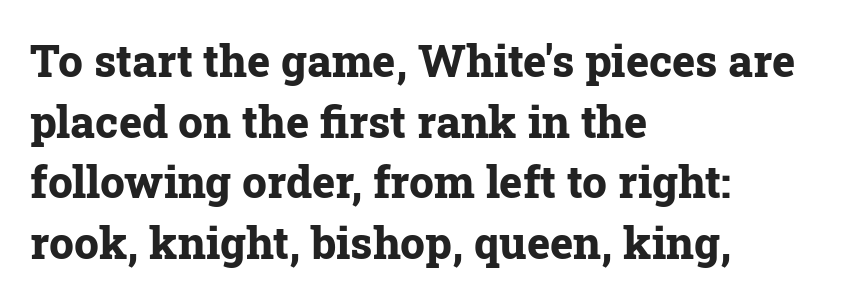
{"serif": "yes", "italic": "no", "bold": "yes", "weight": "bold", "width": "normal", "stroke_contrast": "low", "x_height": "medium", "monospaced": "no", "underline": "no", "align": "left", "line_spacing": "normal", "line_spacing_ratio": 1.38, "letter_spacing": "normal", "letter_spacing_em": 0.0, "glyph_px": 44}
